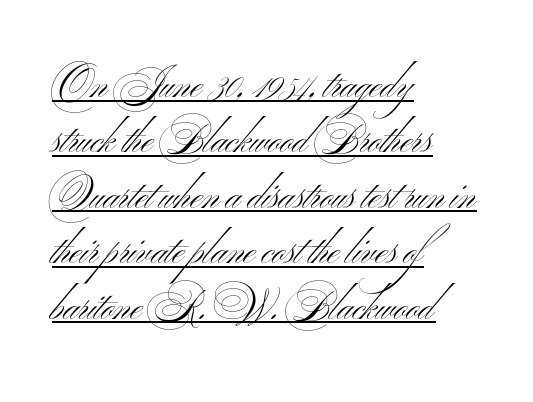
{"serif": "no", "bold": "no", "weight": "light", "width": "wide", "stroke_contrast": "medium", "x_height": "small", "monospaced": "no", "underline": "yes", "align": "left", "line_spacing": "normal", "line_spacing_ratio": 1.42, "letter_spacing": "normal", "letter_spacing_em": 0.0, "glyph_px": 39}
